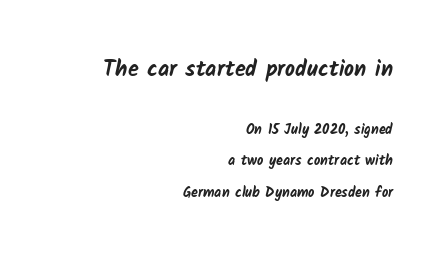
Q: Is the text bold? A: Yes.
Q: Is the text underlined? A: No.
Q: How is the paragraph aligned? A: Right-aligned.
Q: Is the spacing between letters normal or unusually wide? A: Normal.
Q: Is the spacing between lines tight, normal or loose? A: Loose.
Q: Which block of text is set in a larger size, the first (top) or the second (bottom)? A: The first (top) one.
